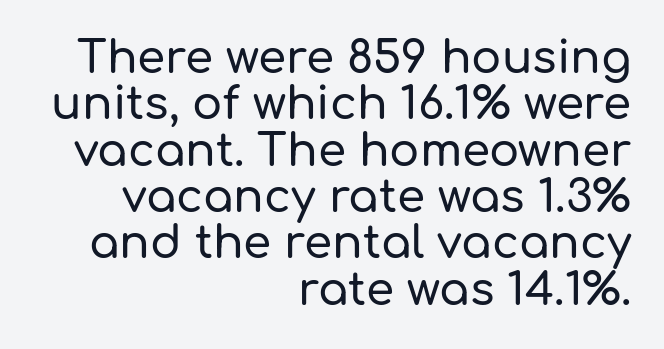
{"serif": "no", "italic": "no", "width": "normal", "stroke_contrast": "low", "x_height": "medium", "monospaced": "no", "underline": "no", "align": "right", "line_spacing": "tight", "line_spacing_ratio": 1.03, "letter_spacing": "normal", "letter_spacing_em": 0.0, "glyph_px": 45}
